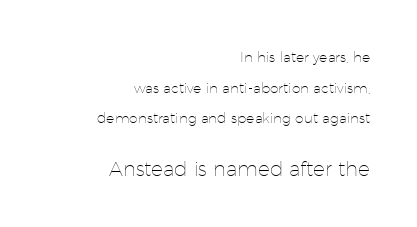
{"italic": "no", "bold": "no", "underline": "no", "align": "right", "line_spacing": "loose", "line_spacing_ratio": 2.18, "letter_spacing": "normal", "letter_spacing_em": 0.0, "larger_block": "second", "size_ratio": 1.43, "glyph_px": 20}
